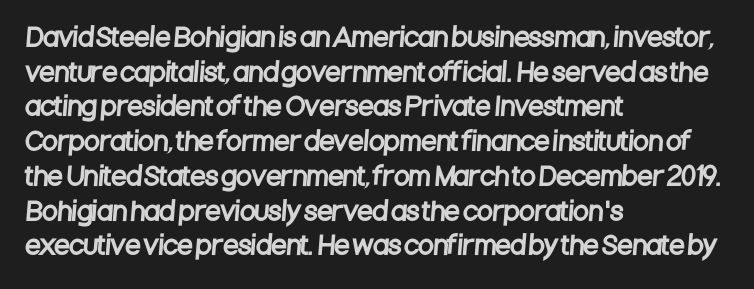
{"underline": "no", "align": "left", "line_spacing": "normal", "line_spacing_ratio": 1.39, "letter_spacing": "normal", "letter_spacing_em": 0.0, "glyph_px": 25}
